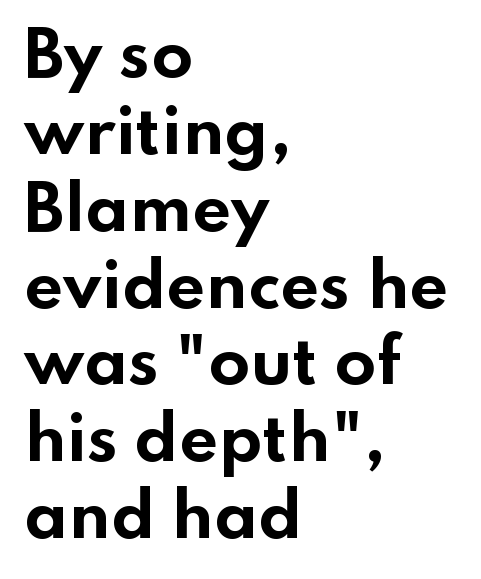
This rendering features lettering with no underline. Line starts are locked; line ends wander. As a designer I'd log this as weight 700, bold. A roman cut, with each character standing at attention. This sample keeps an unexceptional amount of space between lines. This sample uses a sans-serif face.
